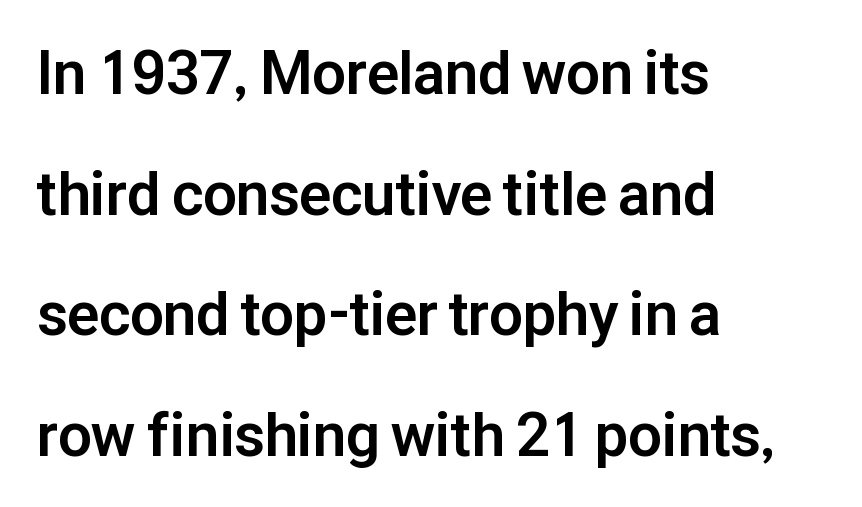
The rendering anchors every line to the left-hand side. Rows of type keep a wide berth in the vertical direction. In terms of letterspacing, this is plain default setting. You could not count columns in this text — the font is proportionally spaced.
